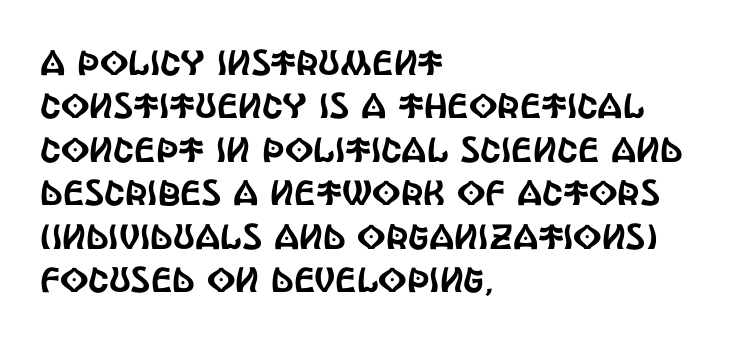
Q: Is the text italic (slanted)? A: No, it is upright.
Q: Is the typeface a serif or a sans-serif typeface? A: Sans-serif.
Q: Is the text underlined? A: No.
Q: How is the paragraph aligned? A: Left-aligned.
Q: Is the spacing between letters normal or unusually wide? A: Normal.
Q: Width (condensed, normal, or wide)? A: Condensed.
Q: x-height? A: Large.
Q: Monospaced? A: No.
